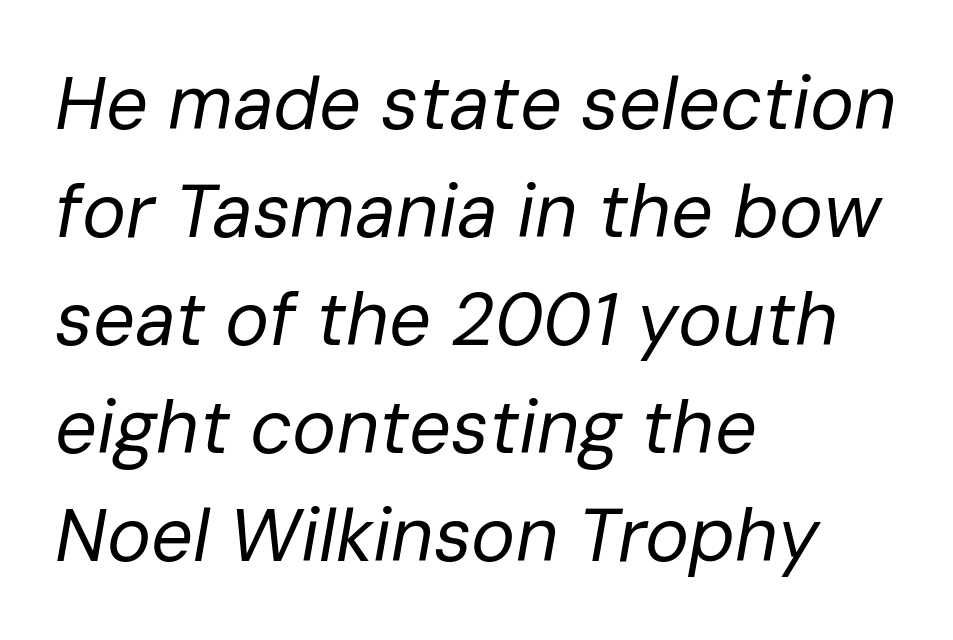
Q: Is the text bold? A: No.
Q: Is the text italic (slanted)? A: Yes, it leans right by about 10 degrees.
Q: Is the text underlined? A: No.
Q: How is the paragraph aligned? A: Left-aligned.
Q: Is the spacing between letters normal or unusually wide? A: Normal.
Q: Is the spacing between lines tight, normal or loose? A: Normal.
Q: Width (condensed, normal, or wide)? A: Normal.
Q: Stroke contrast? A: Low.
Q: x-height? A: Medium.
Q: Monospaced? A: No.
